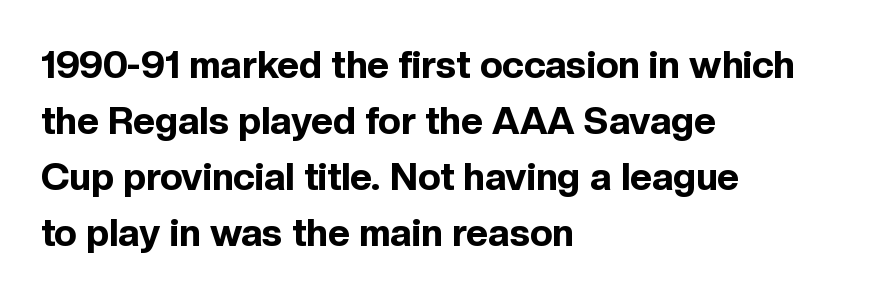
{"serif": "no", "italic": "no", "bold": "yes", "weight": "bold", "width": "normal", "x_height": "medium", "monospaced": "no", "underline": "no", "align": "left", "line_spacing": "normal", "line_spacing_ratio": 1.47, "letter_spacing": "normal", "letter_spacing_em": 0.0, "glyph_px": 38}
